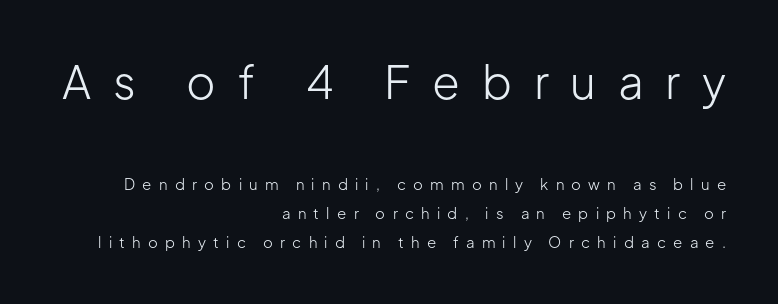
Q: Is the text bold? A: No.
Q: Is the text italic (slanted)? A: No, it is upright.
Q: Is the typeface a serif or a sans-serif typeface? A: Sans-serif.
Q: Is the text underlined? A: No.
Q: How is the paragraph aligned? A: Right-aligned.
Q: Is the spacing between letters normal or unusually wide? A: Unusually wide.
Q: Is the spacing between lines tight, normal or loose? A: Loose.
Q: Which block of text is set in a larger size, the first (top) or the second (bottom)? A: The first (top) one.
Q: Width (condensed, normal, or wide)? A: Normal.
Q: Stroke contrast? A: Low.
Q: x-height? A: Medium.
Q: Monospaced? A: No.
